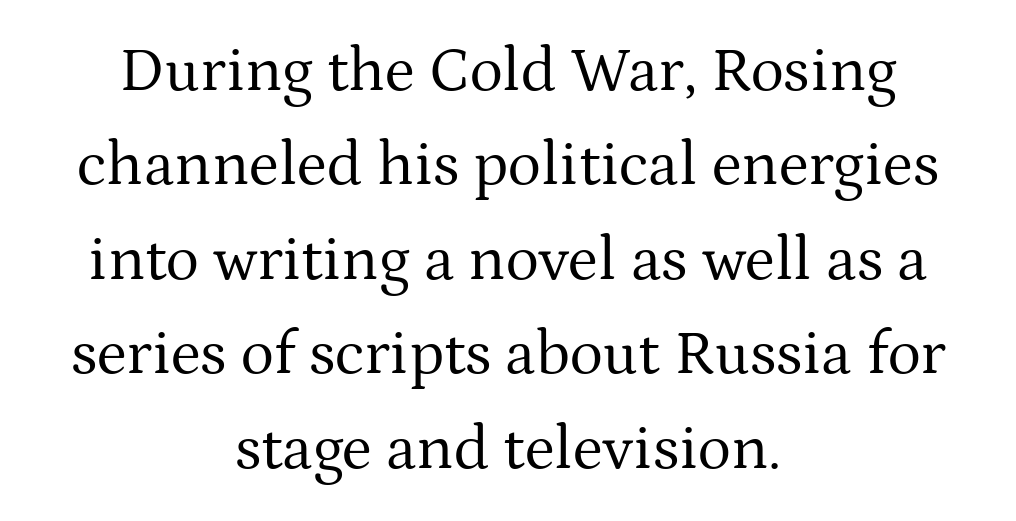
Check under the words: just untouched page. Honestly, the row spacing looks completely unremarkable. The typeface has the unassuming heft of standard copy or less. Here the glyphs are tracked normally, forming tight word shapes.
